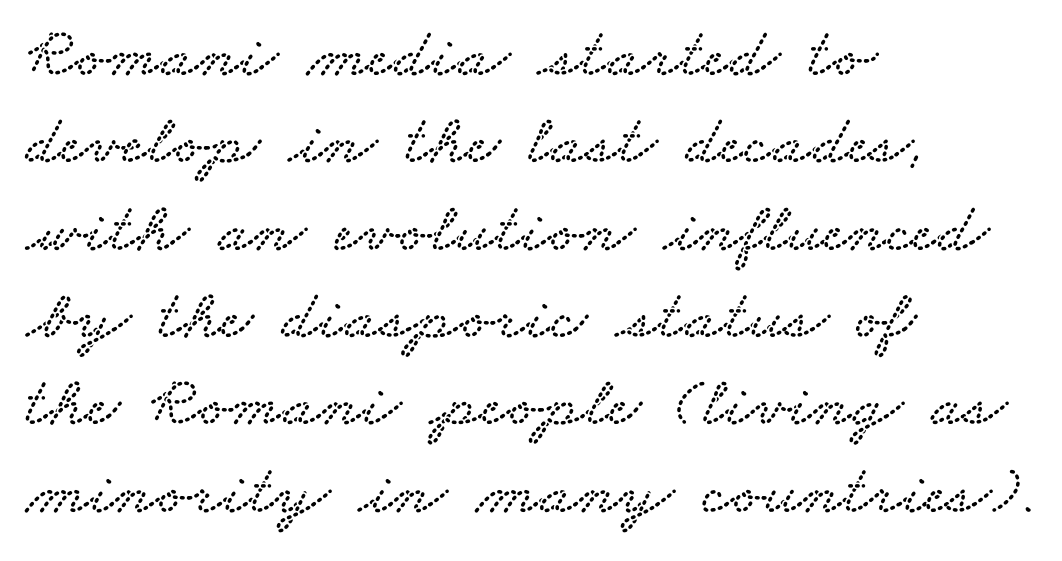
Q: Is the typeface a serif or a sans-serif typeface? A: Serif.
Q: Is the text underlined? A: No.
Q: How is the paragraph aligned? A: Left-aligned.
Q: Is the spacing between letters normal or unusually wide? A: Normal.
Q: Width (condensed, normal, or wide)? A: Wide.
Q: Stroke contrast? A: Low.
Q: x-height? A: Small.
Q: Monospaced? A: No.
